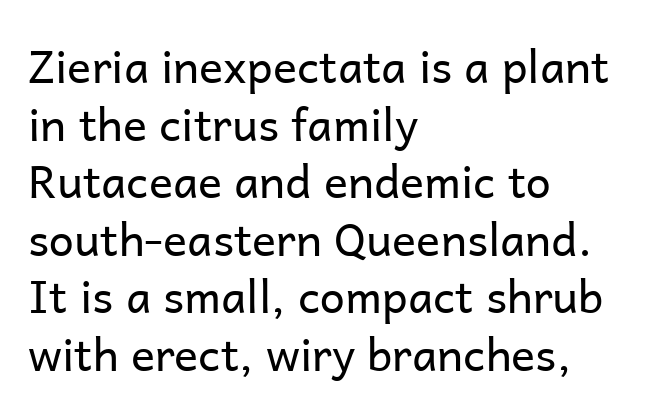
Q: Is the text bold? A: No.
Q: Is the text italic (slanted)? A: No, it is upright.
Q: Is the typeface a serif or a sans-serif typeface? A: Sans-serif.
Q: Is the text underlined? A: No.
Q: How is the paragraph aligned? A: Left-aligned.
Q: Is the spacing between letters normal or unusually wide? A: Normal.
Q: Is the spacing between lines tight, normal or loose? A: Normal.
Q: Width (condensed, normal, or wide)? A: Normal.
Q: Stroke contrast? A: Low.
Q: x-height? A: Medium.
Q: Monospaced? A: No.
